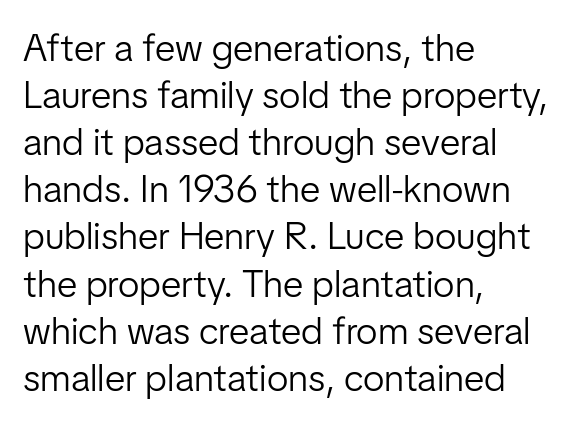
The image shows 38 px light sans-serif type, upright; set left-aligned, line spacing 1.24x, normal letter spacing, not underlined; low stroke contrast and a medium x-height.
